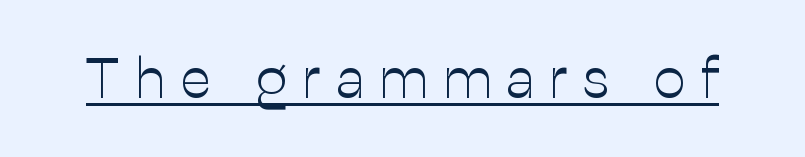
The image shows 57 px light sans-serif type, upright; set unusually wide letter spacing (+0.26 em), underlined; low stroke contrast and a medium x-height.
